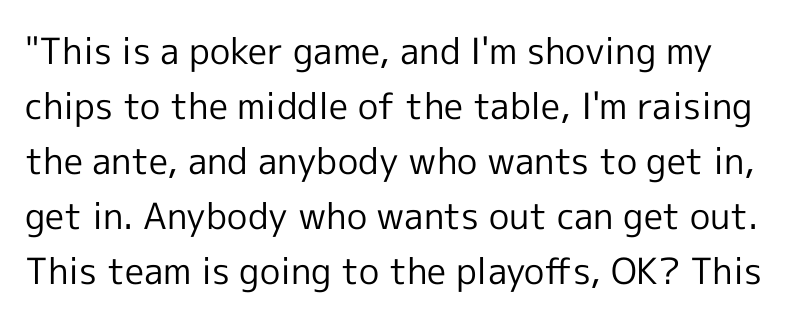
Q: Is the text bold? A: No.
Q: Is the text italic (slanted)? A: No, it is upright.
Q: Is the typeface a serif or a sans-serif typeface? A: Sans-serif.
Q: Is the text underlined? A: No.
Q: Is the spacing between letters normal or unusually wide? A: Normal.
Q: Is the spacing between lines tight, normal or loose? A: Normal.
Q: Width (condensed, normal, or wide)? A: Normal.
Q: x-height? A: Medium.
Q: Monospaced? A: No.
